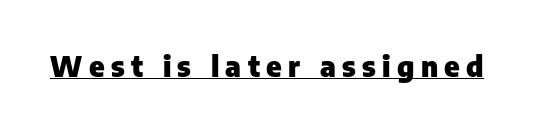
Check where the strokes stop: nothing finishes them off — pure sans. Letter spacing: wide. Stroke thickness is high; the sample reads as a true bold. Is there any slant? The stems are plumb. Do the characters align in a grid? No, the font is proportional. Compared with undecorated copy, this sample adds a rule below the words.
